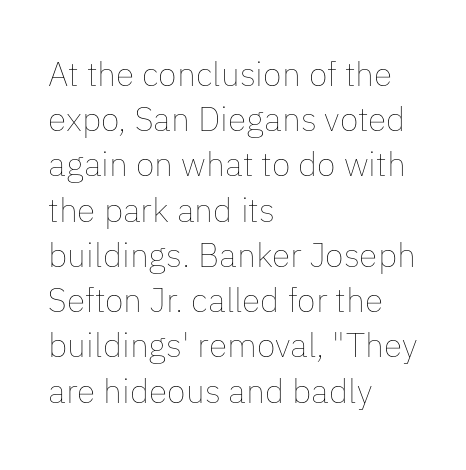
The line-height multiplier appears to be the usual default. Honestly, there is no underline to notice here at all. How are the letters spaced? Ordinarily, with no added tracking. Varying glyph widths throughout — classic text-font behaviour. Italic? Not at all — the glyphs are vertical.
